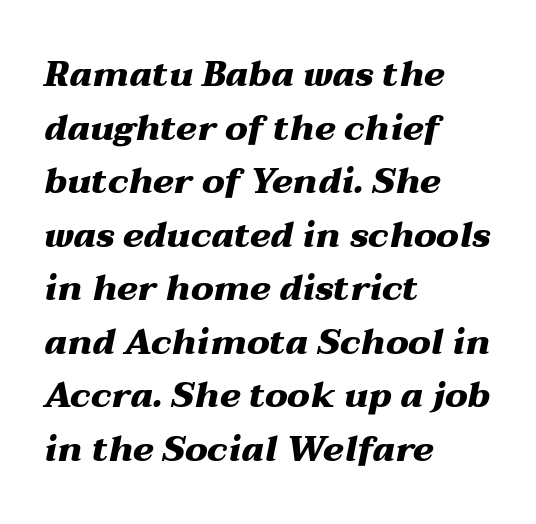
The image shows 35 px heavy, wide type, italic (leaning right); set left-aligned, normal line spacing (1.53x), normal letter spacing, not underlined; medium stroke contrast and a medium x-height.
